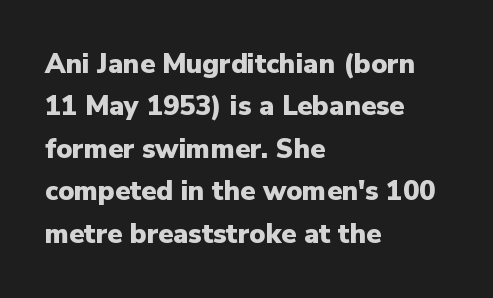
The axis of the letterforms is exactly vertical. The passage is arranged the way most books set body copy — flush left. Beneath every word, the page is bare. Summary of weight: heavy, a full bold. In terms of leading, this rendering sits right in the middle.
